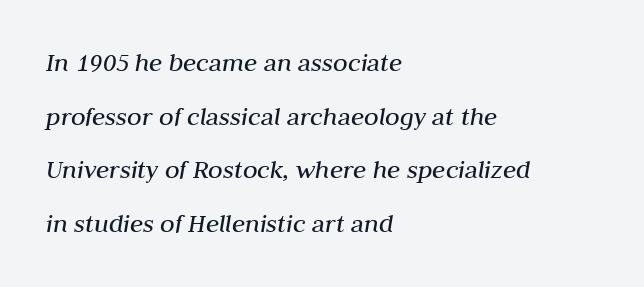
Q: Is the text bold? A: No.
Q: Is the text italic (slanted)? A: Yes, it leans right by about 10 degrees.
Q: Is the text underlined? A: No.
Q: How is the paragraph aligned? A: Left-aligned.
Q: Is the spacing between letters normal or unusually wide? A: Normal.
Q: Is the spacing between lines tight, normal or loose? A: Loose.
